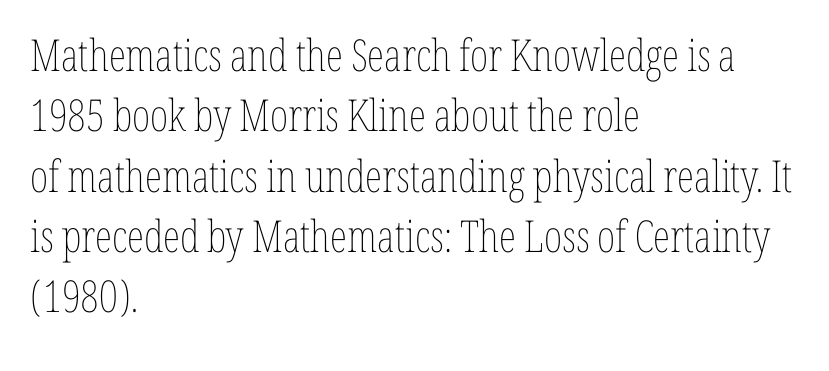
The letters stand straight up with perfectly vertical stems. The paragraph has a hard left edge and a soft right edge. Compared with typical paragraphs, the rows here are spaced about the same. The letters advance in unequal steps, a hallmark of proportional type. The specimen omits any rule beneath the text block's lines.
